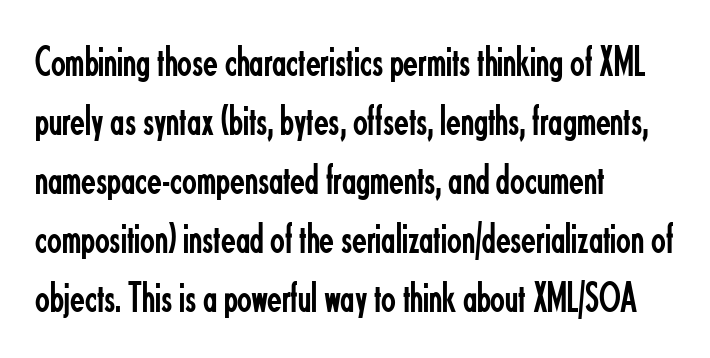
The image shows 43 px regular-weight, condensed sans-serif type, upright; set left-aligned, normal line spacing (1.37x), normal letter spacing, not underlined; low stroke contrast and a small x-height.
